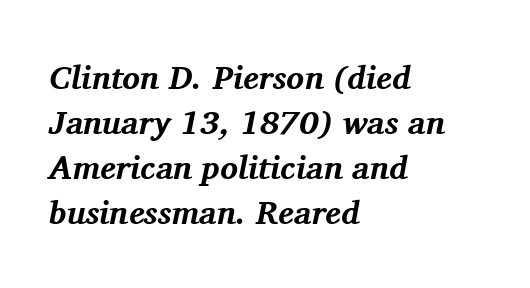
The setting favours the left margin, as ordinary paragraphs usually do. Regarding serifs, this sample has them. You can tell it's italic because the verticals aren't actually vertical. The lines sit at an ordinary, default distance from one another.
